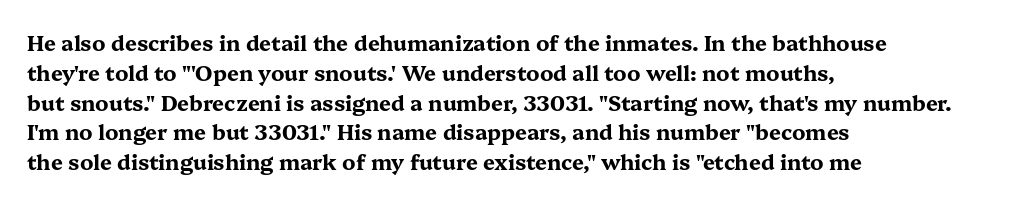
{"italic": "no", "bold": "yes", "underline": "no", "align": "left", "line_spacing": "normal", "line_spacing_ratio": 1.42, "letter_spacing": "normal", "letter_spacing_em": 0.0, "glyph_px": 21}
